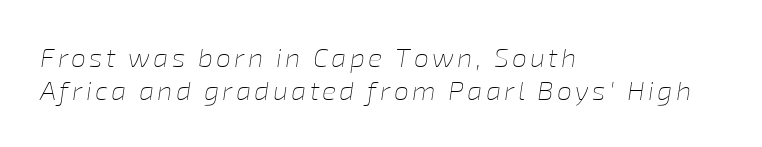
{"italic": "yes", "lean": "right", "slant_degrees": 8, "bold": "no", "underline": "no", "align": "left", "line_spacing_ratio": 1.23, "glyph_px": 27}
